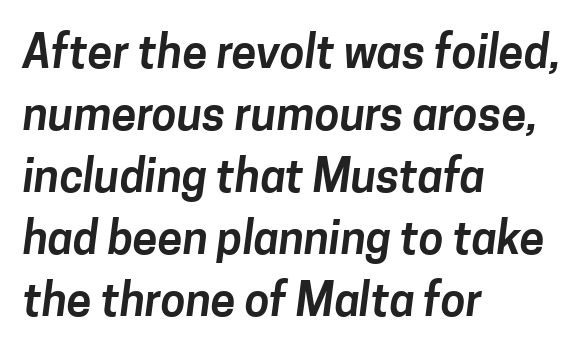
Q: Is the typeface a serif or a sans-serif typeface? A: Sans-serif.
Q: Is the text underlined? A: No.
Q: How is the paragraph aligned? A: Left-aligned.
Q: Is the spacing between letters normal or unusually wide? A: Normal.
Q: Is the spacing between lines tight, normal or loose? A: Normal.
Q: Width (condensed, normal, or wide)? A: Normal.
Q: Stroke contrast? A: Low.
Q: x-height? A: Medium.
Q: Monospaced? A: No.
